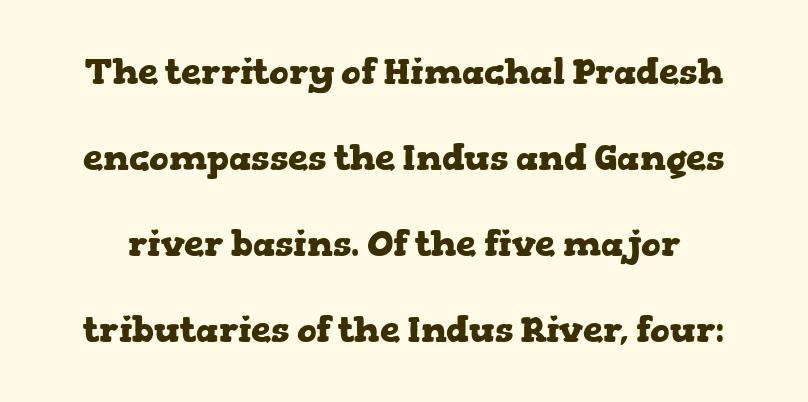
{"serif": "yes", "italic": "no", "bold": "yes", "weight": "heavy", "width": "wide", "stroke_contrast": "low", "x_height": "medium", "monospaced": "no", "underline": "no", "line_spacing": "loose", "line_spacing_ratio": 2.39, "letter_spacing": "normal", "letter_spacing_em": 0.0, "glyph_px": 36}
